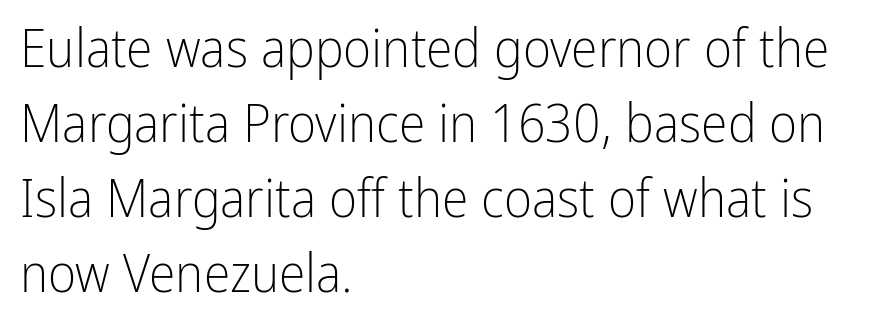
{"serif": "no", "italic": "no", "bold": "no", "weight": "light", "width": "condensed", "stroke_contrast": "low", "x_height": "medium", "monospaced": "no", "underline": "no", "align": "left", "line_spacing": "normal", "line_spacing_ratio": 1.39, "letter_spacing": "normal", "letter_spacing_em": 0.0, "glyph_px": 54}
